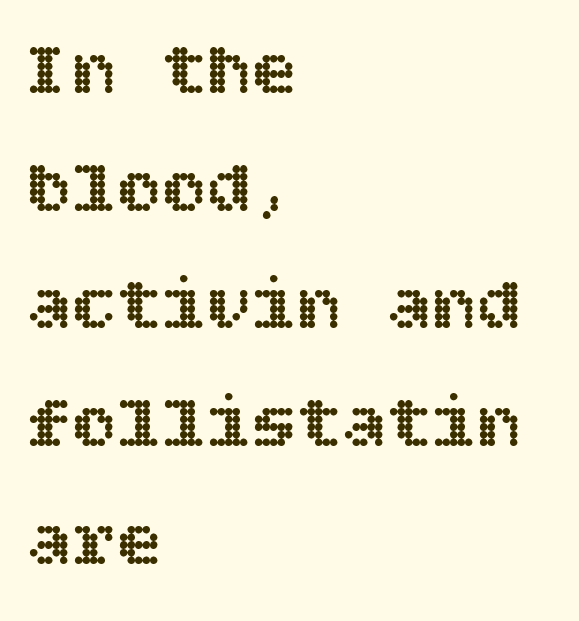
The image shows 75 px text type, upright; set left-aligned, normal line spacing (1.57x), normal letter spacing, not underlined; a large x-height.
